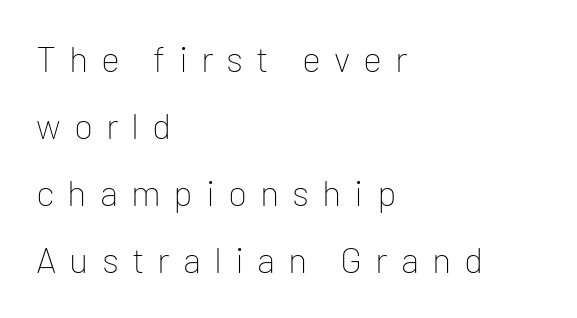
In terms of posture, this sample is upright. The baseline area is clear. The font family rendered here belongs to the sans-serif group. The passage is arranged the way most books set body copy — flush left. Stem width sits at or under what a default text font uses. Inter-character spacing is expanded well beyond the font's built-in metrics.
